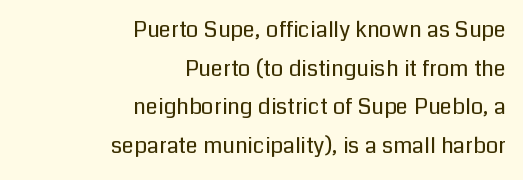
Nope, not italic — everything's standing straight. The rendering anchors every line to the right-hand side. Students, note that the glyphs here touch the page at normal intervals. Just letters on the line, the space beneath them empty. Unbolded letterforms with no extra heft.
